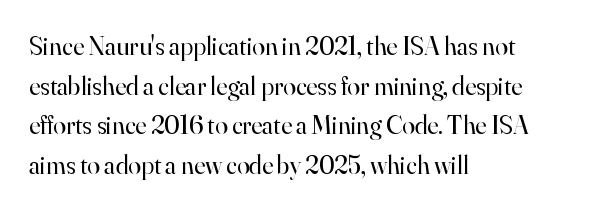
{"italic": "no", "bold": "no", "underline": "no", "align": "left", "line_spacing": "normal", "line_spacing_ratio": 1.52, "letter_spacing": "normal", "letter_spacing_em": 0.0, "glyph_px": 26}
